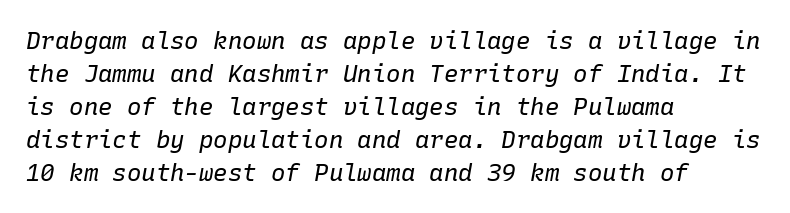
Is there much room between lines? A standard amount, neither cramped nor airy. The paragraph has a hard left edge and a soft right edge. Glyph-to-glyph distance matches everyday printed text. Compared with a typical body face, this is equally light or lighter still. Check the space under the baseline: it is left empty.
